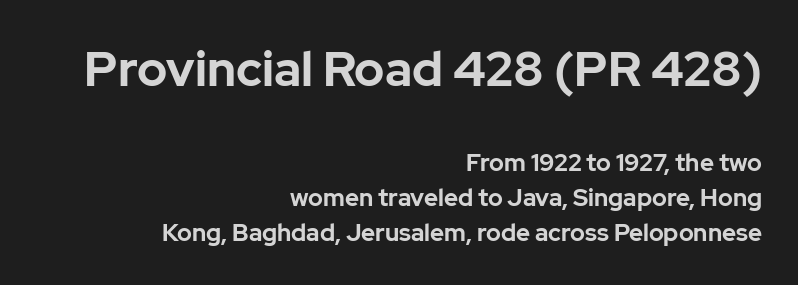
Q: Is the text bold? A: Yes.
Q: Is the text italic (slanted)? A: No, it is upright.
Q: Is the typeface a serif or a sans-serif typeface? A: Sans-serif.
Q: Is the text underlined? A: No.
Q: How is the paragraph aligned? A: Right-aligned.
Q: Is the spacing between letters normal or unusually wide? A: Normal.
Q: Is the spacing between lines tight, normal or loose? A: Normal.
Q: Which block of text is set in a larger size, the first (top) or the second (bottom)? A: The first (top) one.
Q: Width (condensed, normal, or wide)? A: Normal.
Q: Stroke contrast? A: Low.
Q: x-height? A: Medium.
Q: Monospaced? A: No.
